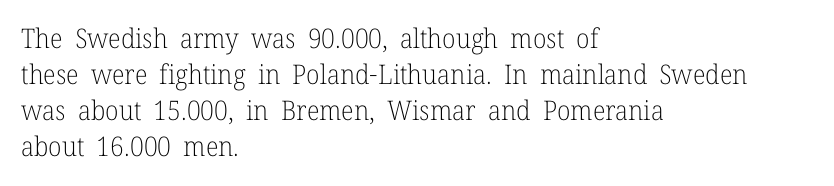
A clean baseline with only descenders dipping below it. The letters stand upright; this is a roman face. The letterforms sit shoulder to shoulder at normal distance. The compositor pushed each line to the left boundary.
